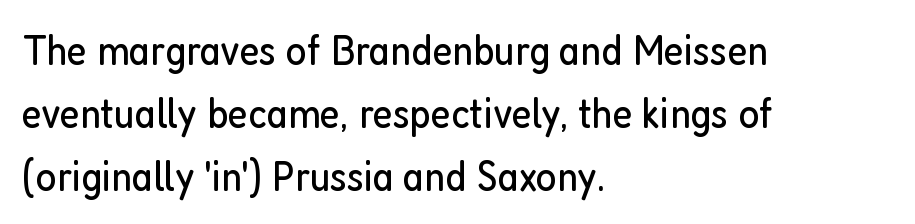
Q: Is the text bold? A: No.
Q: Is the text italic (slanted)? A: No, it is upright.
Q: Is the typeface a serif or a sans-serif typeface? A: Sans-serif.
Q: Is the text underlined? A: No.
Q: How is the paragraph aligned? A: Left-aligned.
Q: Is the spacing between letters normal or unusually wide? A: Normal.
Q: Is the spacing between lines tight, normal or loose? A: Normal.
Q: Width (condensed, normal, or wide)? A: Condensed.
Q: Stroke contrast? A: Low.
Q: x-height? A: Medium.
Q: Monospaced? A: No.
